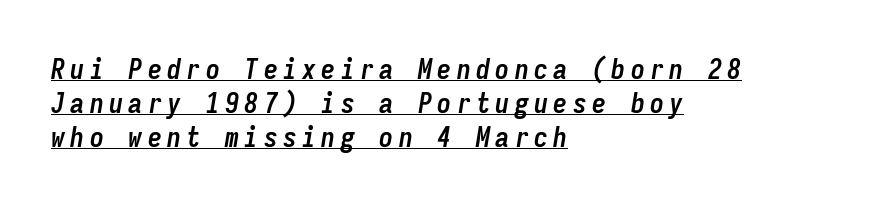
{"italic": "yes", "lean": "right", "slant_degrees": 9, "bold": "yes", "weight": "semibold", "width": "condensed", "stroke_contrast": "low", "x_height": "medium", "monospaced": "yes", "underline": "yes", "align": "left", "line_spacing_ratio": 1.21, "glyph_px": 28}
